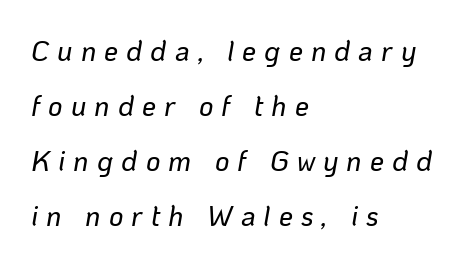
Q: Is the text italic (slanted)? A: Yes, it leans right by about 10 degrees.
Q: Is the text underlined? A: No.
Q: How is the paragraph aligned? A: Left-aligned.
Q: Is the spacing between letters normal or unusually wide? A: Unusually wide.
Q: Is the spacing between lines tight, normal or loose? A: Loose.
Q: Width (condensed, normal, or wide)? A: Normal.
Q: Stroke contrast? A: Low.
Q: x-height? A: Medium.
Q: Monospaced? A: No.
